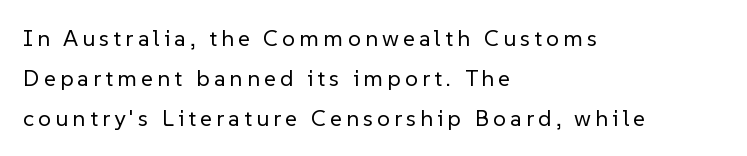
{"italic": "no", "bold": "no", "underline": "no", "align": "left", "line_spacing_ratio": 1.73, "glyph_px": 23}
